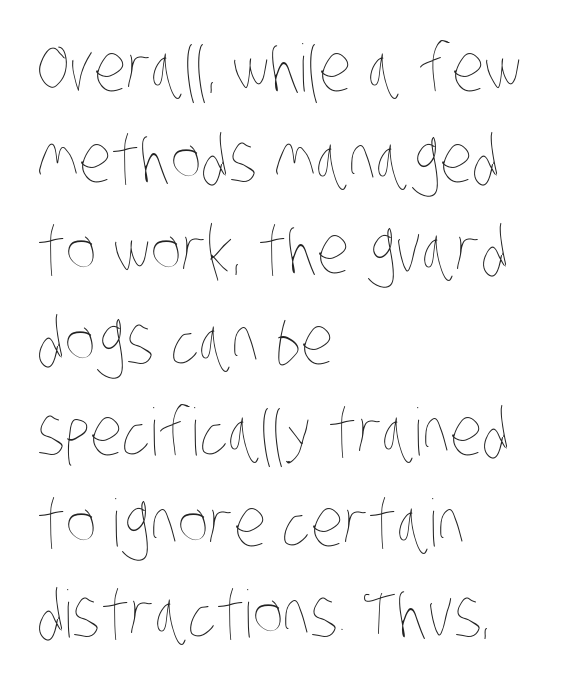
The image shows 65 px thin, condensed type; set left-aligned, normal line spacing (1.4x), normal letter spacing, not underlined; low stroke contrast and a large x-height.
